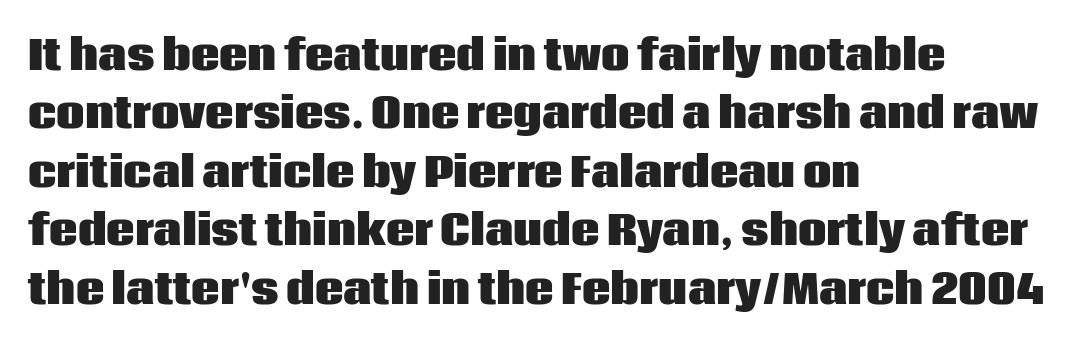
The image shows 40 px heavy sans-serif type, upright; set left-aligned, normal line spacing (1.46x), normal letter spacing, not underlined; low stroke contrast and a large x-height.
